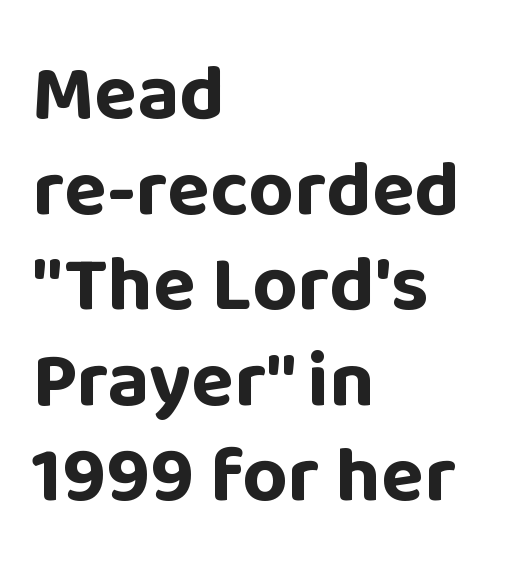
Reading down the block, your eye returns to a fixed left position each line. Serifs: no, the terminals of the letterforms are clean. No italicization has been applied; the sample stays upright. The sample has been set heavy, in full bold.
